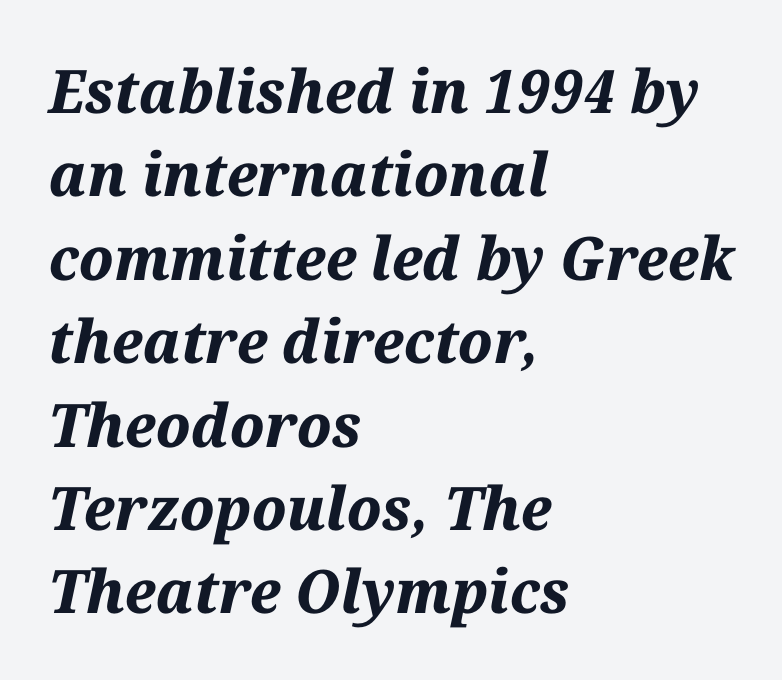
The image shows 60 px bold type, italic (leaning right); set left-aligned, normal line spacing (1.39x), normal letter spacing, not underlined; medium stroke contrast and a medium x-height.
